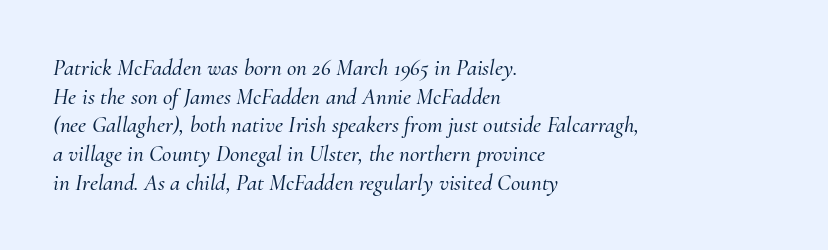
It's the slanting kind of type. Quick note: underline off. Compared with a centered layout, this one pins lines to the left instead. Quick note: interline space is typical.
